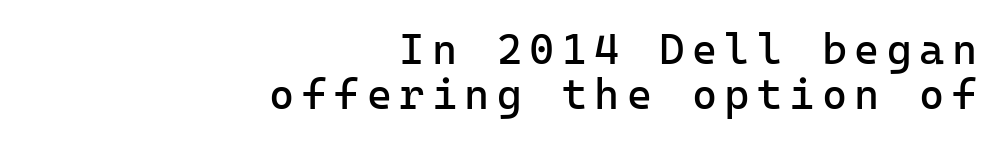
Q: Is the text bold? A: No.
Q: Is the text italic (slanted)? A: No, it is upright.
Q: Is the typeface a serif or a sans-serif typeface? A: Sans-serif.
Q: Is the text underlined? A: No.
Q: How is the paragraph aligned? A: Right-aligned.
Q: Is the spacing between lines tight, normal or loose? A: Tight.
Q: Width (condensed, normal, or wide)? A: Normal.
Q: Stroke contrast? A: Low.
Q: x-height? A: Medium.
Q: Monospaced? A: Yes.
